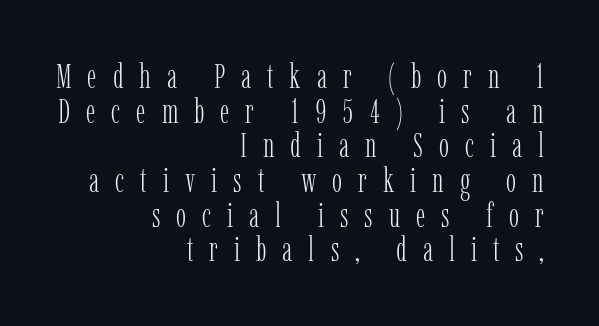
The image shows 34 px light, condensed serif type, upright; set right-aligned, tight line spacing (1.02x), unusually wide letter spacing (+0.47 em), not underlined; low stroke contrast and a medium x-height.
